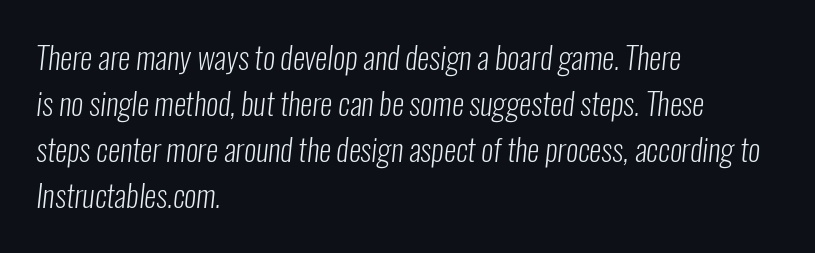
{"serif": "no", "bold": "no", "weight": "light", "width": "condensed", "stroke_contrast": "low", "x_height": "medium", "monospaced": "no", "underline": "no", "align": "left", "line_spacing": "normal", "line_spacing_ratio": 1.48, "letter_spacing": "normal", "letter_spacing_em": 0.0, "glyph_px": 31}
